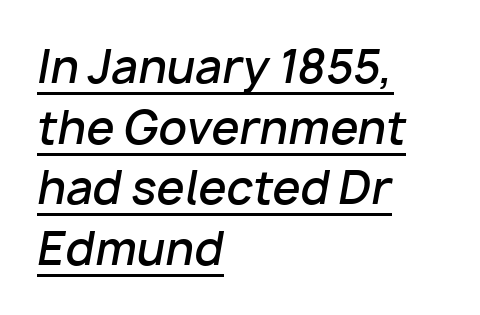
Looks like someone drew a line under every word here. The rendering anchors every line to the left-hand side. How would I describe the line gaps? Plain and ordinary. The tracking reads as untouched default to a designer's eye.
